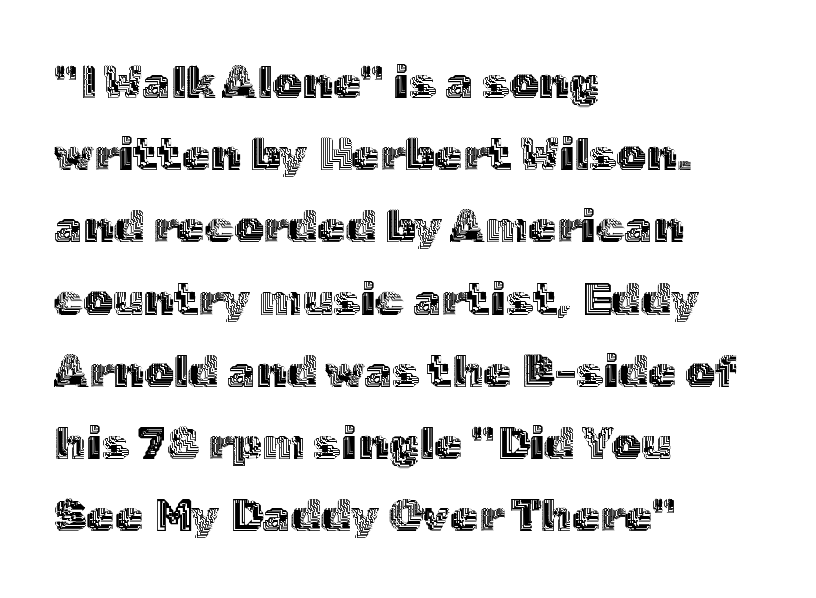
Q: Is the text italic (slanted)? A: No, it is upright.
Q: Is the text underlined? A: No.
Q: How is the paragraph aligned? A: Left-aligned.
Q: Is the spacing between letters normal or unusually wide? A: Normal.
Q: Is the spacing between lines tight, normal or loose? A: Normal.
Q: Width (condensed, normal, or wide)? A: Normal.
Q: x-height? A: Medium.
Q: Monospaced? A: No.
